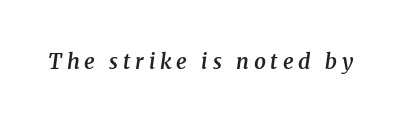
The image shows 21 px text type, italic (leaning right); set unusually wide letter spacing (+0.23 em), not underlined.
